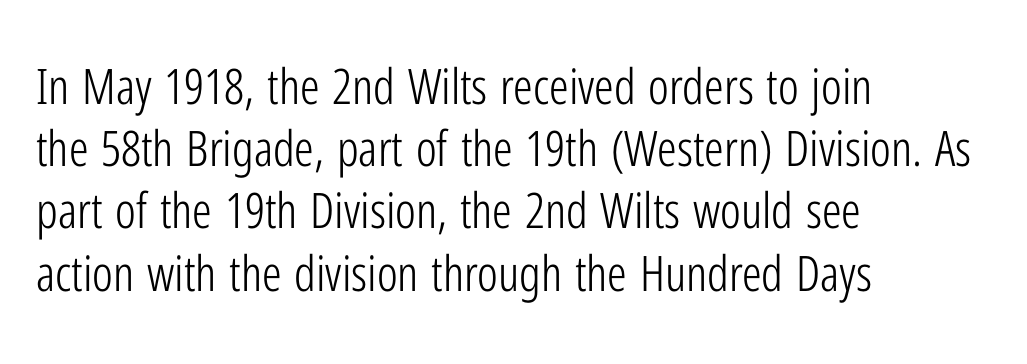
These lines keep a tight, regular rhythm from letter to letter. The typeface chosen for these lines omits serifs. Notice how the passage keeps a crisp vertical edge on the left only. Compared with a typical body face, this is equally light or lighter still.
